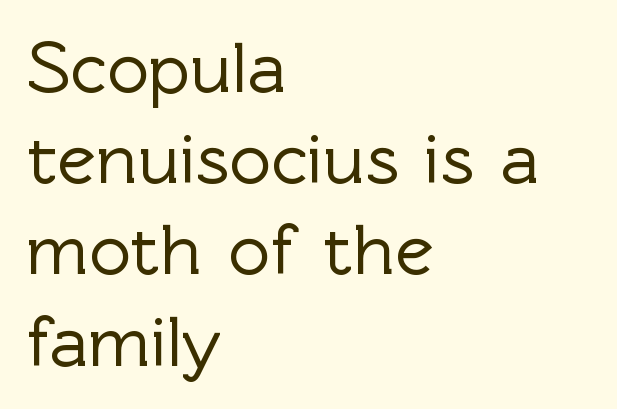
{"serif": "no", "italic": "no", "width": "normal", "x_height": "medium", "monospaced": "no", "underline": "no", "align": "left", "line_spacing": "normal", "line_spacing_ratio": 1.25, "letter_spacing": "normal", "letter_spacing_em": 0.0, "glyph_px": 73}
